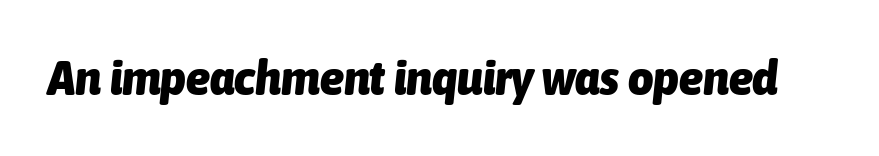
The image shows 49 px heavy, condensed type, italic (leaning right); set normal letter spacing, not underlined; low stroke contrast and a medium x-height.
